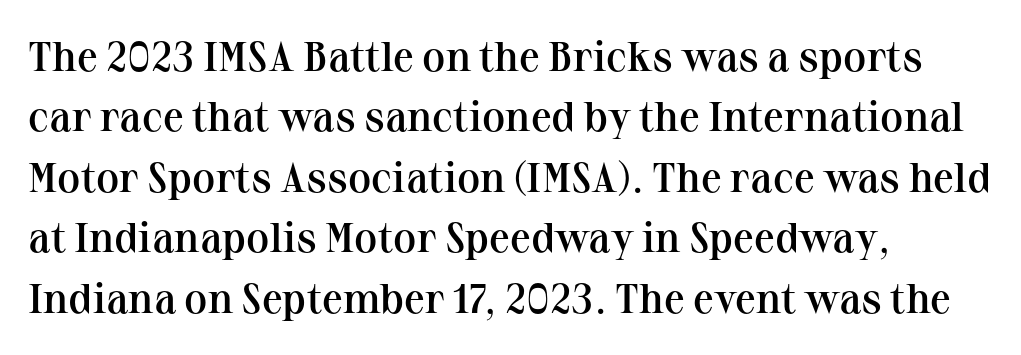
The image shows 42 px semibold serif type, upright; set left-aligned, normal line spacing (1.44x), normal letter spacing, not underlined; medium stroke contrast and a medium x-height.
